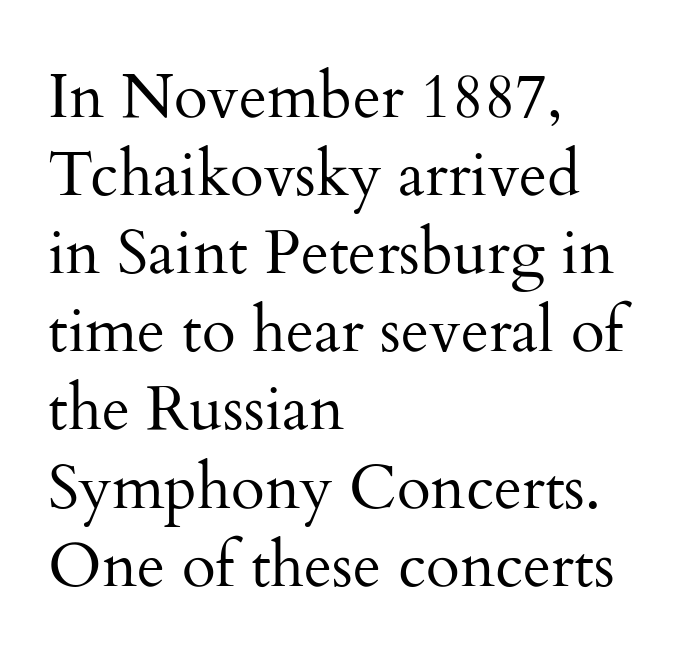
{"serif": "yes", "italic": "no", "bold": "no", "weight": "regular", "width": "normal", "stroke_contrast": "medium", "x_height": "small", "monospaced": "no", "underline": "no", "align": "left", "line_spacing": "normal", "line_spacing_ratio": 1.26, "letter_spacing": "normal", "letter_spacing_em": 0.0, "glyph_px": 62}
